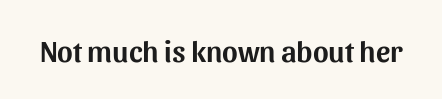
The font's upright variant was chosen for this text. Here the designer chose a conventional face with non-uniform glyph widths. Here the glyphs are tracked normally, forming tight word shapes. The space beneath each line is pristine and unruled.
